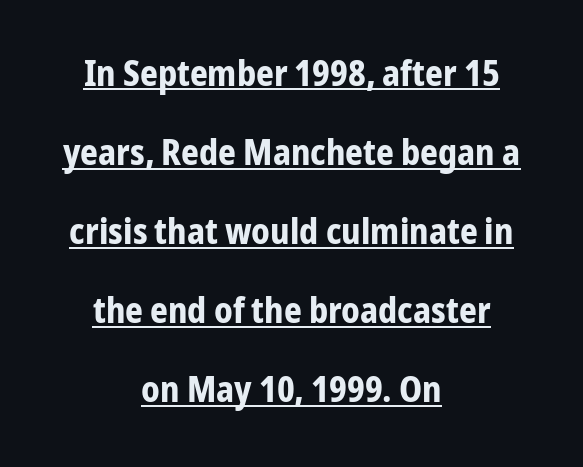
Examine the stroke ends and you'll find no serifs. Honestly, the underline is the first thing you notice here. Vertically, the passage feels expansive, rows floating well apart. You'd pick this weight for a headline — it's a proper bold.
